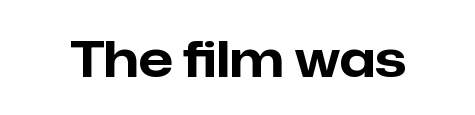
I'd call this a sans setting — the letters go barefoot. Does extra space separate the letters? No, they use regular spacing. Each letter keeps its own natural width here, so spacing adapts to shape. Beneath every word, the page is bare. These lines carry a lot of weight — the face is fully bold. Do the letters lean? They stand straight.
